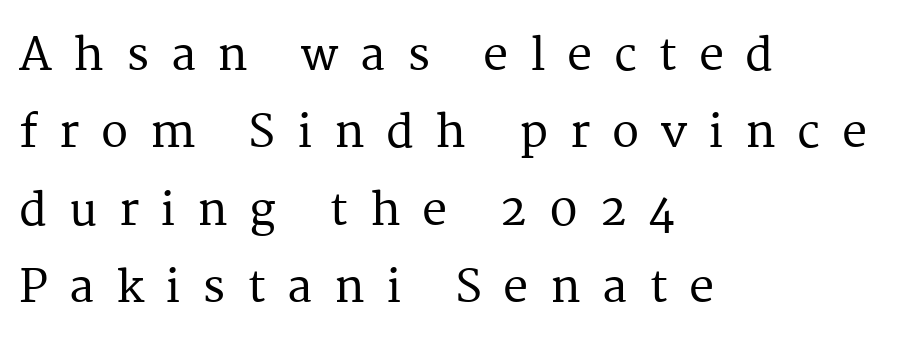
{"serif": "yes", "italic": "no", "width": "normal", "stroke_contrast": "medium", "x_height": "medium", "monospaced": "no", "underline": "no", "align": "left", "line_spacing_ratio": 1.72, "letter_spacing": "wide", "letter_spacing_em": 0.48, "glyph_px": 45}
